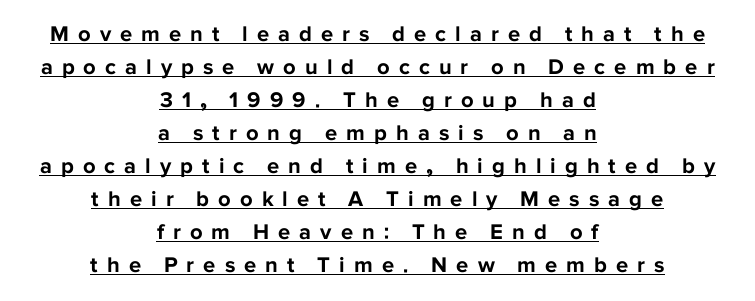
Q: Is the text bold? A: Yes.
Q: Is the text italic (slanted)? A: No, it is upright.
Q: Is the text underlined? A: Yes.
Q: How is the paragraph aligned? A: Centered.
Q: Is the spacing between letters normal or unusually wide? A: Unusually wide.
Q: Is the spacing between lines tight, normal or loose? A: Normal.
